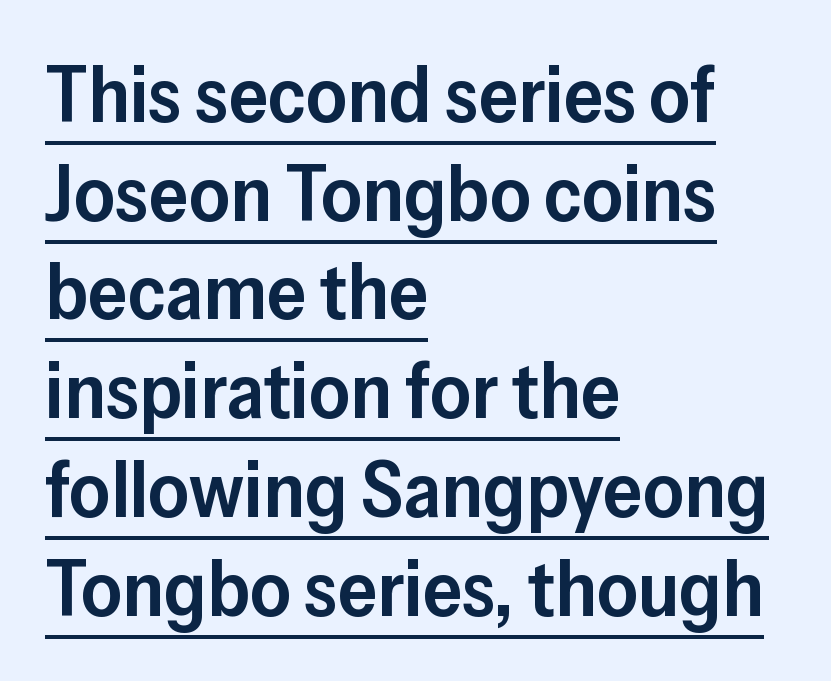
The image shows 79 px semibold sans-serif type, upright; set left-aligned, normal line spacing (1.25x), normal letter spacing, underlined; low stroke contrast and a medium x-height.
